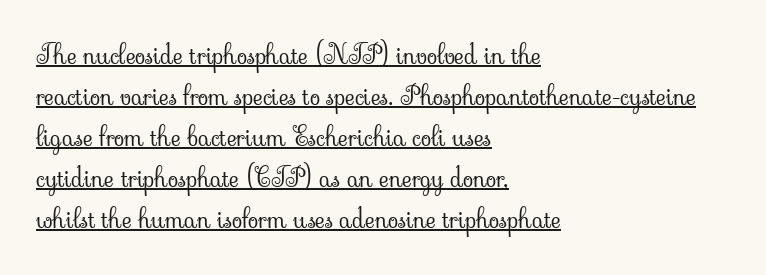
The setting favours the left margin, as ordinary paragraphs usually do. What's the leading like? Ordinary, nothing unusual. Compared with a typical body face, this is equally light or lighter still. This is the regular roman posture of the typeface. A continuous stroke trails under the words, as in a hyperlink. The line texture is even and compact thanks to regular tracking.
